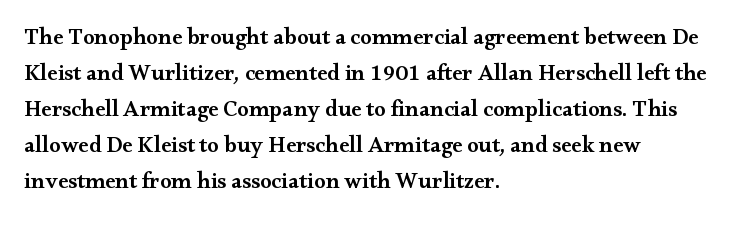
Visually the block forms a straight wall on the left and a jagged coastline on the right. Bold? Not quite — semibold, heavier than regular but stopping short. Horizontal bands of white between lines are of average thickness. Inter-character spacing is left at the font's built-in metrics.
